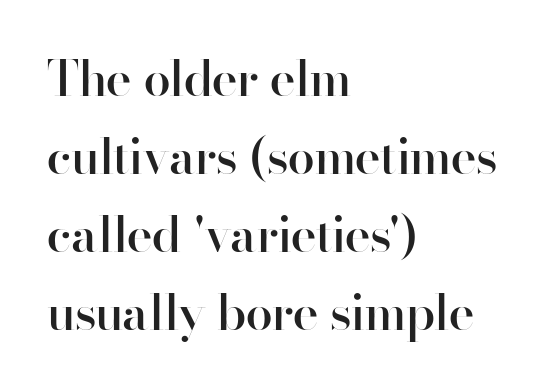
{"serif": "no", "italic": "no", "bold": "semi", "weight": "semibold", "width": "normal", "stroke_contrast": "high", "x_height": "small", "monospaced": "no", "underline": "no", "align": "left", "line_spacing": "normal", "line_spacing_ratio": 1.59, "letter_spacing": "normal", "letter_spacing_em": 0.0, "glyph_px": 49}
